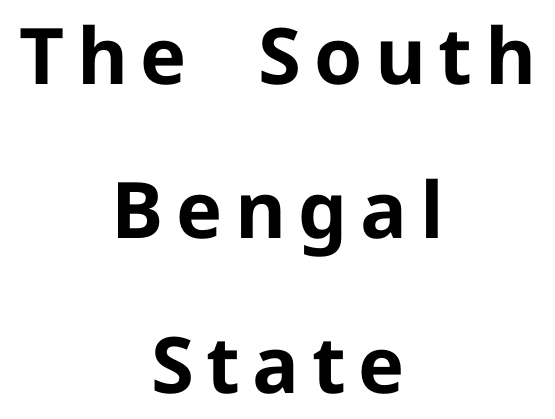
Vertically, the passage feels expansive, rows floating well apart. Look at the bottom of the vertical strokes: they stop flat, with no serifs. These lines were composed using upright roman letters. Stroke thickness is high; the sample reads as a true bold. Alignment: centered. The passage shown is typed in a proportional face where columns would drift.
